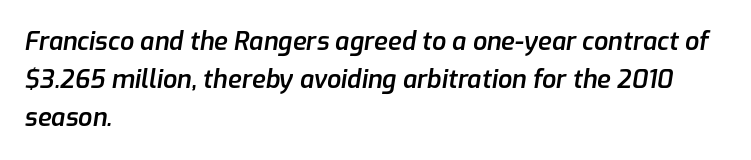
What weight is shown? A semibold, between regular and bold. The gap between lines stays unmarked. Reading down the column, the eye jumps a familiar distance to each next line. The letters sit at their default tracking, neither squeezed nor spread. Each line starts at the same left margin while the right side varies.
